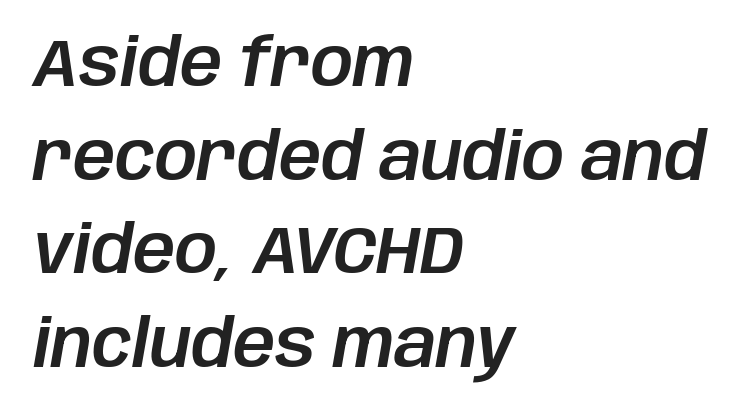
Is this a fixed-width face? No — the glyphs have proportional, varying widths. Default kerning and tracking; the words read as compact shapes. The whole block is typeset with a tilt. Only glyphs here, with clear space below each row. Regarding leading, the lines here are spaced in the standard way.
